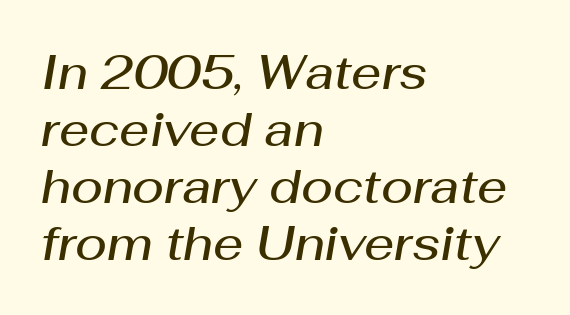
Caption: multi-line text, flush left, ragged right. Glyph-to-glyph distance matches everyday printed text. It's the slanting kind of type. A clean baseline with only descenders dipping below it.
